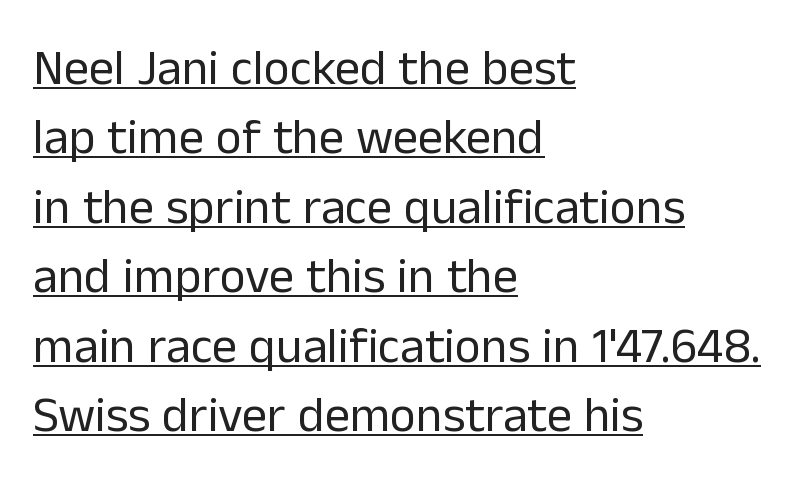
Spacing verdict: proportional, widths tailored to each character. The letters stand straight up with perfectly vertical stems. Typographically, this falls in the sans-serif category. Leading matches the norm, producing a regular column. The strokes carry an ordinary text weight at most.
